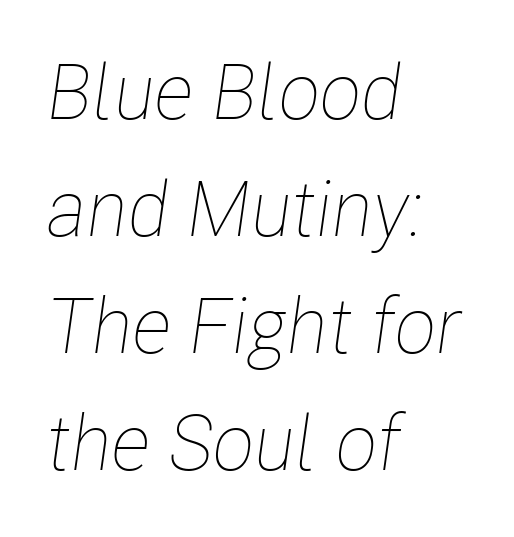
{"italic": "yes", "lean": "right", "slant_degrees": 8, "bold": "no", "weight": "thin", "width": "condensed", "stroke_contrast": "low", "x_height": "medium", "monospaced": "no", "underline": "no", "align": "left", "line_spacing": "normal", "line_spacing_ratio": 1.52, "letter_spacing": "normal", "letter_spacing_em": 0.0, "glyph_px": 77}
